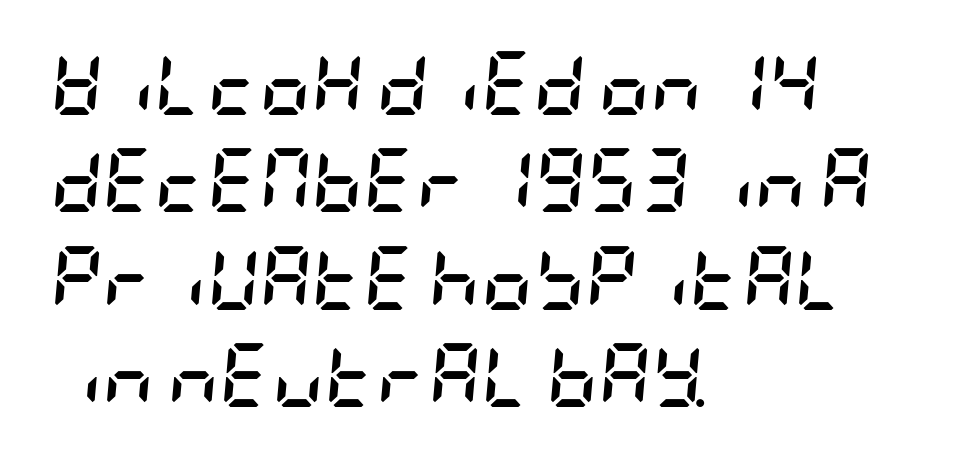
The lines sit at an ordinary, default distance from one another. Underlining? Definitely not there. Tracking here is standard; glyphs follow each other at the usual distance. Yep, that's italic — everything's leaning. The letters are bold, with thick, heavy strokes. The paragraph has a hard left edge and a soft right edge.
